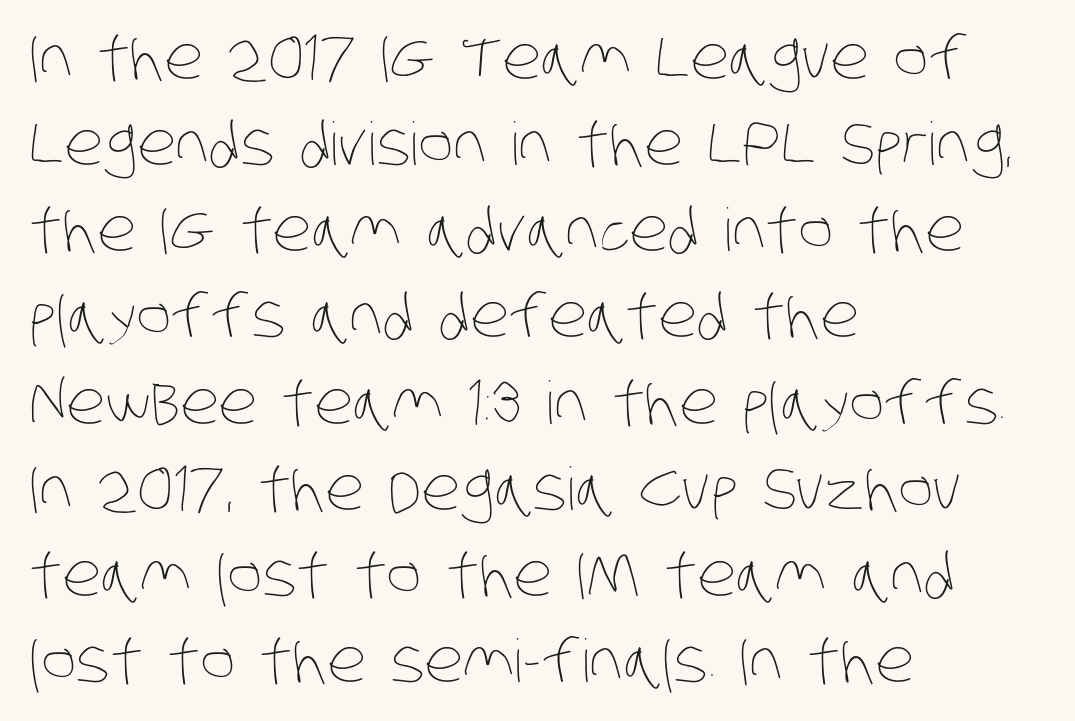
Q: Is the text bold? A: No.
Q: Is the text underlined? A: No.
Q: How is the paragraph aligned? A: Left-aligned.
Q: Is the spacing between letters normal or unusually wide? A: Normal.
Q: Is the spacing between lines tight, normal or loose? A: Normal.
Q: Width (condensed, normal, or wide)? A: Condensed.
Q: Stroke contrast? A: Low.
Q: x-height? A: Large.
Q: Monospaced? A: No.
